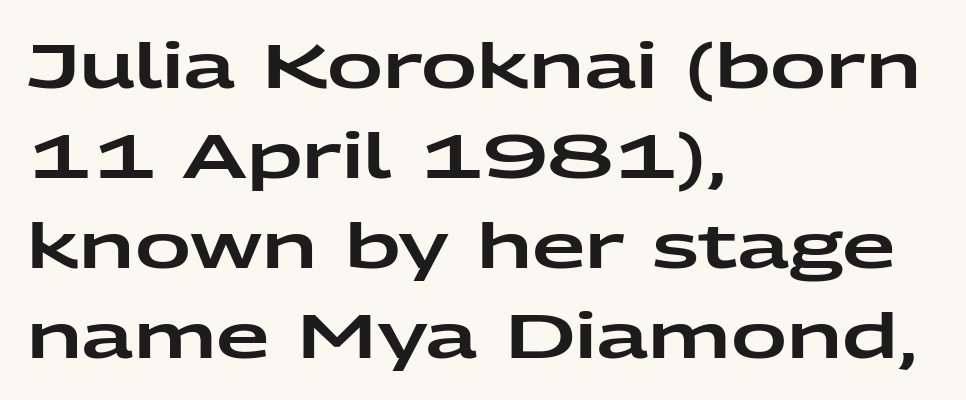
Q: Is the text italic (slanted)? A: No, it is upright.
Q: Is the typeface a serif or a sans-serif typeface? A: Sans-serif.
Q: Is the text underlined? A: No.
Q: How is the paragraph aligned? A: Left-aligned.
Q: Is the spacing between letters normal or unusually wide? A: Normal.
Q: Is the spacing between lines tight, normal or loose? A: Normal.
Q: Width (condensed, normal, or wide)? A: Wide.
Q: Stroke contrast? A: Low.
Q: x-height? A: Medium.
Q: Monospaced? A: No.
